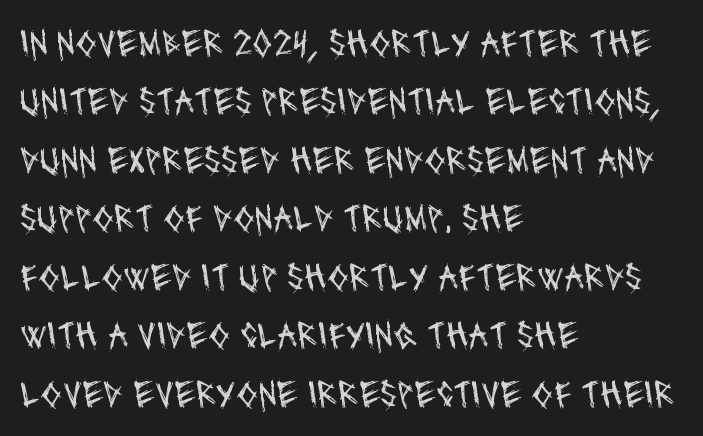
Reading down the column, the eye jumps a familiar distance to each next line. To sum up the face: it is a sans, with no serifs. Observe the ordinary spacing: letters are neighbours, not strangers. Notice how the passage keeps a crisp vertical edge on the left only. Counters stay open thanks to moderate or lighter strokes. Check the space under the baseline: it is left empty.
